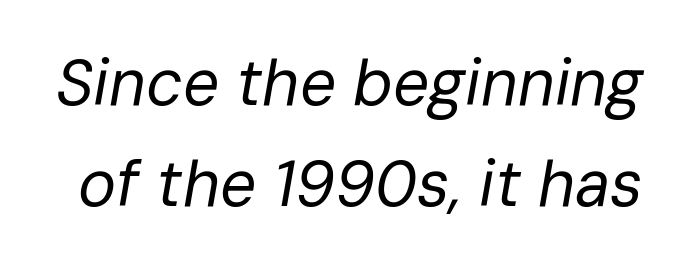
The image shows 64 px regular-weight type, italic (leaning right); set normal line spacing (1.58x), normal letter spacing, not underlined; low stroke contrast and a medium x-height.
